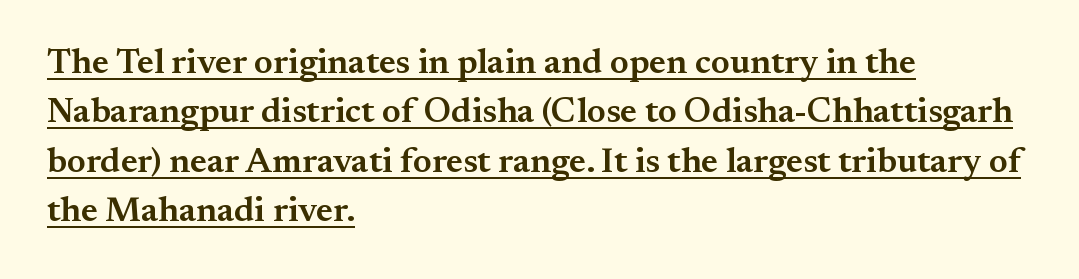
A typesetter would call this proportional, since set widths differ per character. One-word summary of the alignment: left. A typesetter would call this leading conventional body-copy spacing. Descenders here cross a horizontal rule under the line. Typesetter's note: demi weight, one step under bold.
